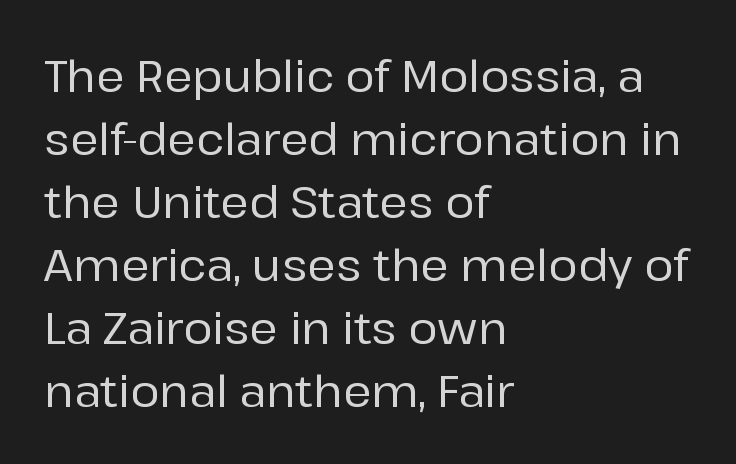
The image shows 44 px sans-serif type, upright; set left-aligned, normal line spacing (1.43x), normal letter spacing, not underlined; low stroke contrast and a medium x-height.
